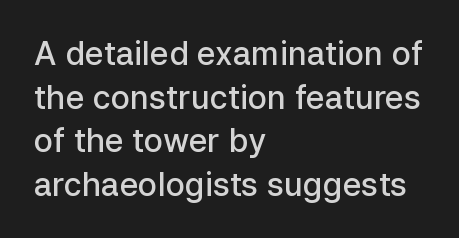
{"serif": "no", "italic": "no", "bold": "semi", "weight": "semibold", "width": "normal", "stroke_contrast": "low", "x_height": "medium", "monospaced": "no", "underline": "no", "align": "left", "line_spacing": "normal", "line_spacing_ratio": 1.36, "letter_spacing": "normal", "letter_spacing_em": 0.0, "glyph_px": 32}
